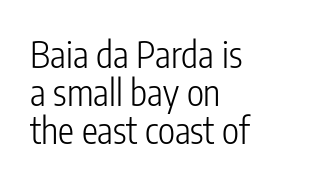
{"serif": "no", "italic": "no", "bold": "no", "weight": "light", "width": "condensed", "stroke_contrast": "low", "x_height": "medium", "monospaced": "no", "underline": "no", "align": "left", "line_spacing": "tight", "line_spacing_ratio": 1.06, "letter_spacing": "normal", "letter_spacing_em": 0.0, "glyph_px": 36}
